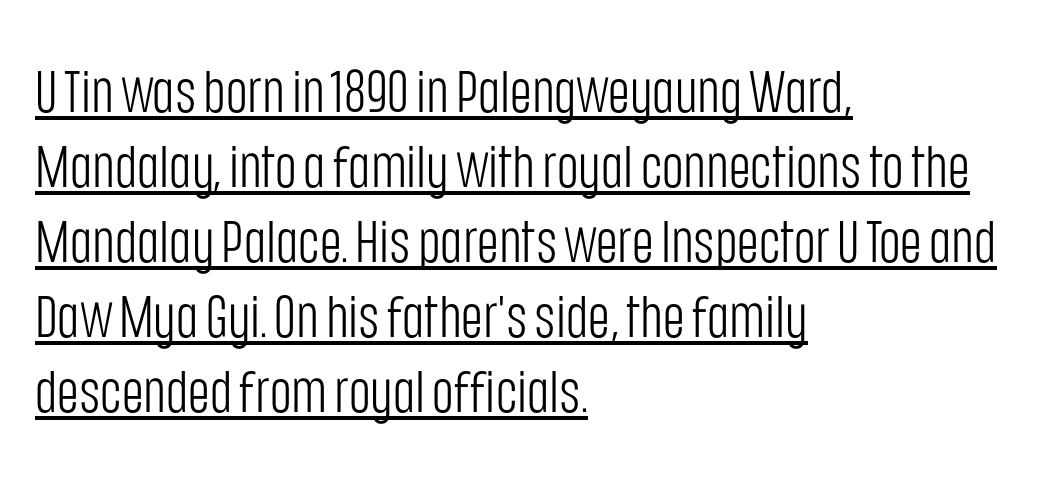
The rendering uses a moderate line-height, typical for paragraphs. Glyph-to-glyph distance matches everyday printed text. The characters display no serif detailing; their extremities are plain. Ink coverage per letter is moderate at most. Does a line run under the words? Yes, clearly. Note the varied advance widths — an 'i' is clearly narrower than an 'm'.
